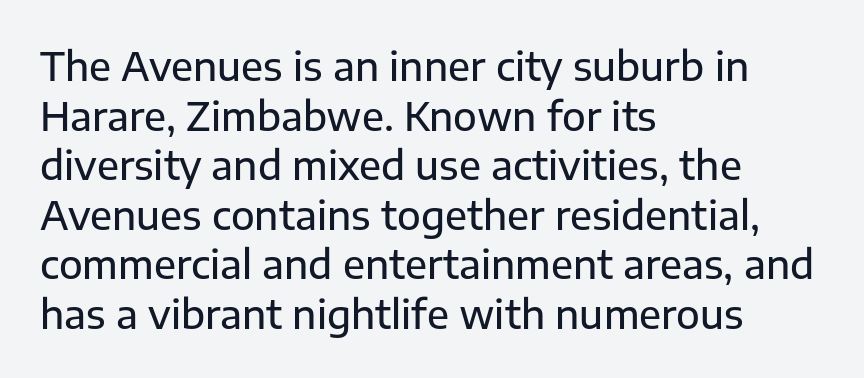
Q: Is the text italic (slanted)? A: No, it is upright.
Q: Is the typeface a serif or a sans-serif typeface? A: Sans-serif.
Q: Is the text underlined? A: No.
Q: How is the paragraph aligned? A: Left-aligned.
Q: Is the spacing between letters normal or unusually wide? A: Normal.
Q: Is the spacing between lines tight, normal or loose? A: Normal.
Q: Width (condensed, normal, or wide)? A: Normal.
Q: Stroke contrast? A: Low.
Q: x-height? A: Medium.
Q: Monospaced? A: No.
